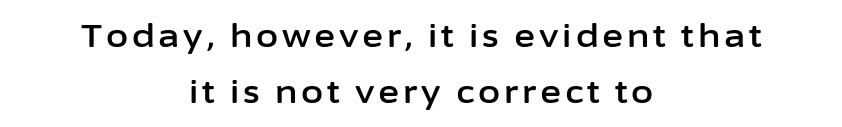
Q: Is the text italic (slanted)? A: No, it is upright.
Q: Is the typeface a serif or a sans-serif typeface? A: Sans-serif.
Q: Is the text underlined? A: No.
Q: How is the paragraph aligned? A: Centered.
Q: Width (condensed, normal, or wide)? A: Normal.
Q: Stroke contrast? A: Low.
Q: x-height? A: Medium.
Q: Monospaced? A: No.
